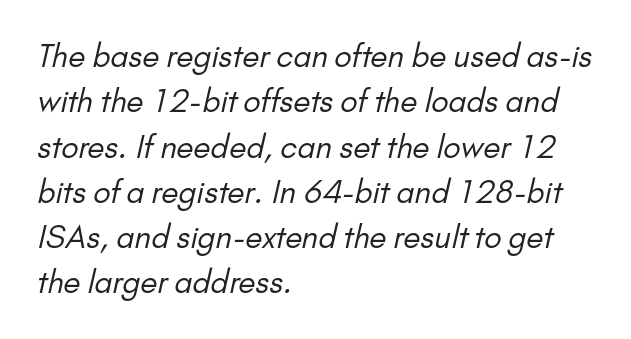
The image shows 31 px regular-weight sans-serif type; set left-aligned, normal line spacing (1.46x), normal letter spacing, not underlined; low stroke contrast and a small x-height.
